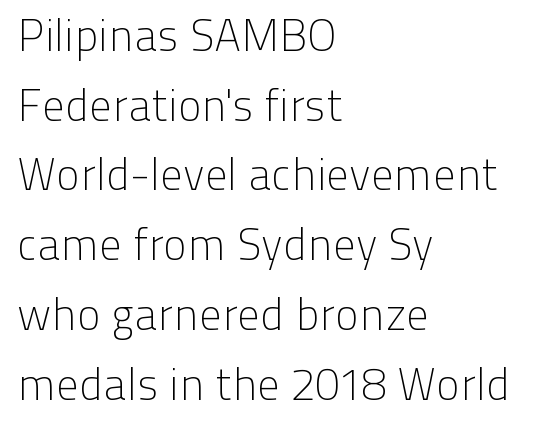
The image shows 45 px light sans-serif type, upright; set left-aligned, normal line spacing (1.55x), normal letter spacing, not underlined; low stroke contrast and a medium x-height.
